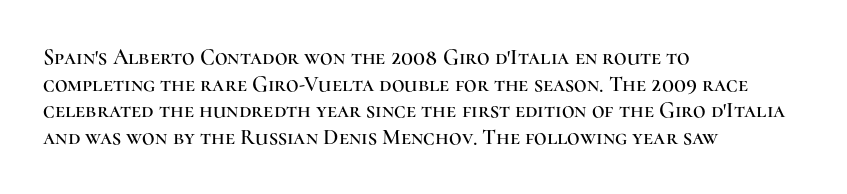
The image shows 22 px text type, upright; set left-aligned, line spacing 1.21x, normal letter spacing, not underlined.
